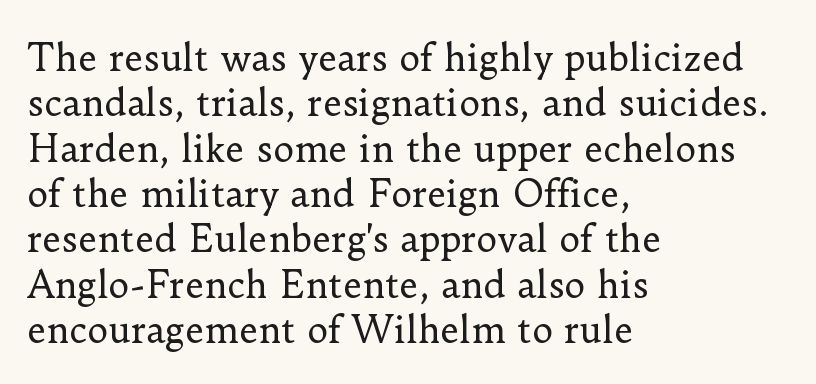
{"serif": "yes", "italic": "no", "bold": "no", "weight": "regular", "width": "normal", "stroke_contrast": "low", "x_height": "small", "monospaced": "no", "underline": "no", "align": "left", "line_spacing": "normal", "line_spacing_ratio": 1.26, "letter_spacing": "normal", "letter_spacing_em": 0.0, "glyph_px": 36}
